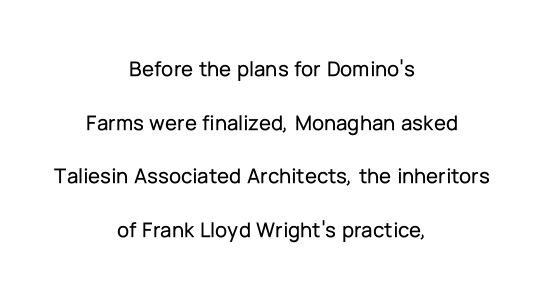
The image shows 22 px text type, upright; set centered, loose line spacing (2.44x), normal letter spacing, not underlined.
